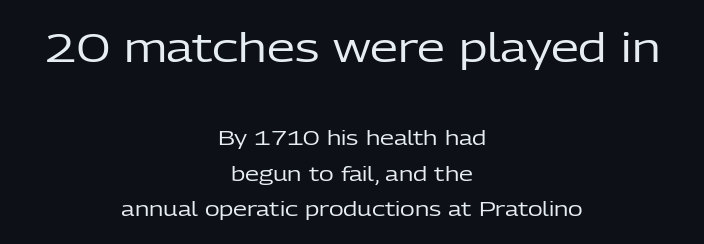
{"serif": "no", "italic": "no", "bold": "no", "weight": "regular", "width": "normal", "stroke_contrast": "low", "x_height": "medium", "monospaced": "no", "underline": "no", "align": "center", "line_spacing_ratio": 1.76, "letter_spacing": "normal", "letter_spacing_em": 0.0, "larger_block": "first", "size_ratio": 2.0, "glyph_px": 40}
